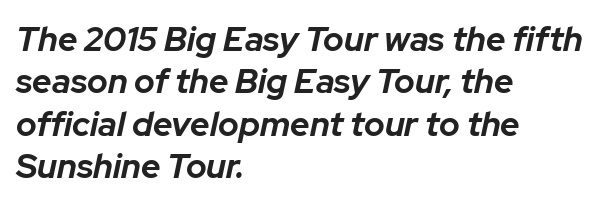
Short note: letters normally spaced. Compared with an ordinary text face, these strokes are far heavier — a full bold. Slanted lettering throughout. Casual observation: everything's shoved over to the left. Baseline-to-baseline distance is the conventional proportion of letter height.
